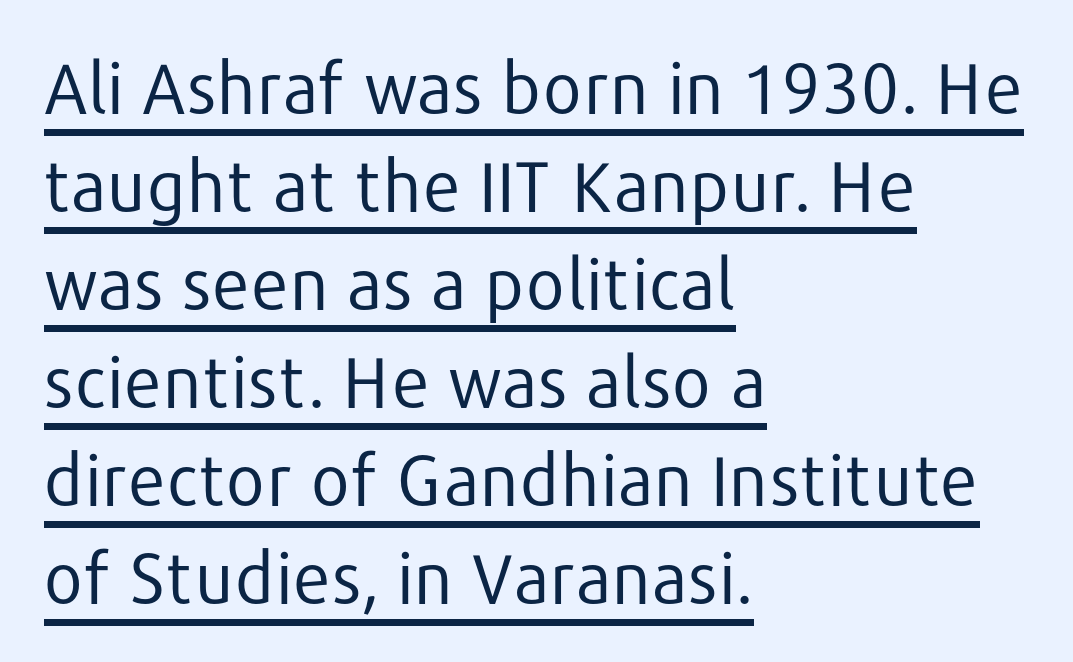
{"serif": "no", "italic": "no", "bold": "no", "weight": "regular", "width": "normal", "stroke_contrast": "low", "x_height": "medium", "monospaced": "no", "underline": "yes", "align": "left", "line_spacing": "normal", "line_spacing_ratio": 1.4, "letter_spacing": "normal", "letter_spacing_em": 0.0, "glyph_px": 70}
